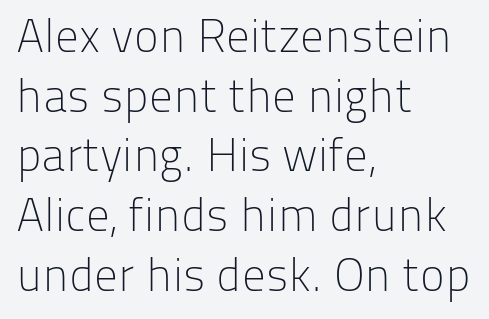
Q: Is the text bold? A: No.
Q: Is the text italic (slanted)? A: No, it is upright.
Q: Is the typeface a serif or a sans-serif typeface? A: Sans-serif.
Q: Is the text underlined? A: No.
Q: How is the paragraph aligned? A: Left-aligned.
Q: Is the spacing between letters normal or unusually wide? A: Normal.
Q: Is the spacing between lines tight, normal or loose? A: Normal.
Q: Width (condensed, normal, or wide)? A: Normal.
Q: Stroke contrast? A: Low.
Q: x-height? A: Medium.
Q: Monospaced? A: No.
